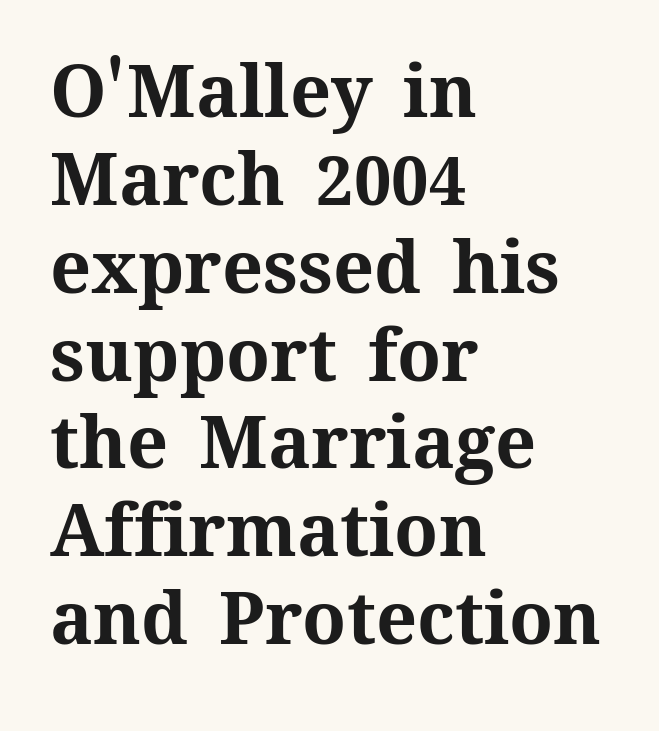
{"italic": "no", "bold": "yes", "weight": "bold", "width": "normal", "stroke_contrast": "medium", "x_height": "medium", "monospaced": "no", "underline": "no", "align": "left", "line_spacing_ratio": 1.22, "letter_spacing": "normal", "letter_spacing_em": 0.0, "glyph_px": 72}
